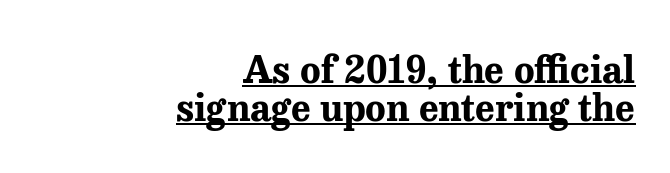
{"serif": "yes", "italic": "no", "bold": "yes", "weight": "bold", "width": "normal", "stroke_contrast": "medium", "x_height": "medium", "monospaced": "no", "underline": "yes", "align": "right", "line_spacing": "tight", "line_spacing_ratio": 1.0, "letter_spacing": "normal", "letter_spacing_em": 0.0, "glyph_px": 38}
